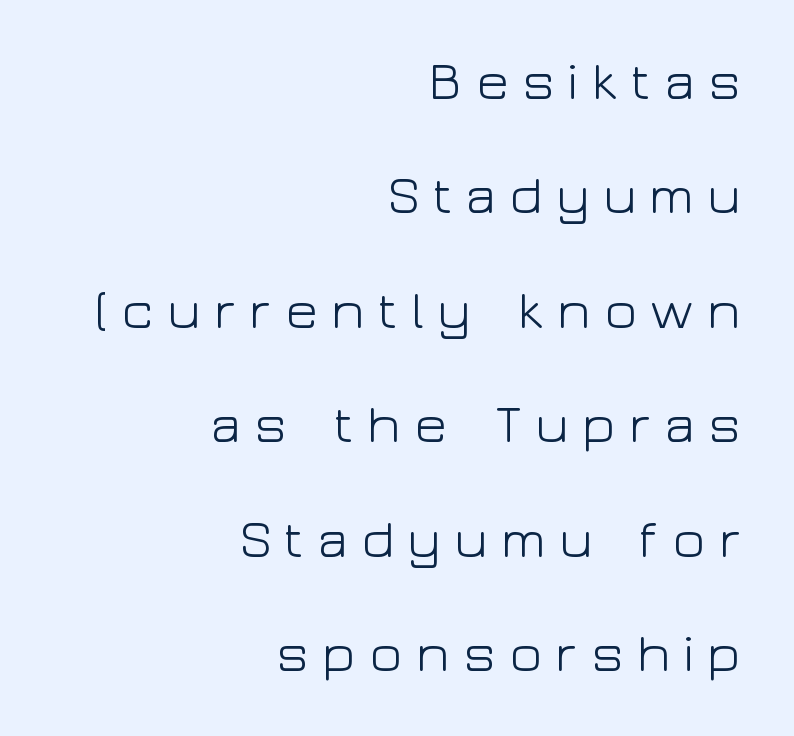
Q: Is the text bold? A: No.
Q: Is the text italic (slanted)? A: No, it is upright.
Q: Is the typeface a serif or a sans-serif typeface? A: Sans-serif.
Q: Is the text underlined? A: No.
Q: How is the paragraph aligned? A: Right-aligned.
Q: Is the spacing between letters normal or unusually wide? A: Unusually wide.
Q: Is the spacing between lines tight, normal or loose? A: Loose.
Q: Width (condensed, normal, or wide)? A: Wide.
Q: Stroke contrast? A: Low.
Q: x-height? A: Medium.
Q: Monospaced? A: No.
